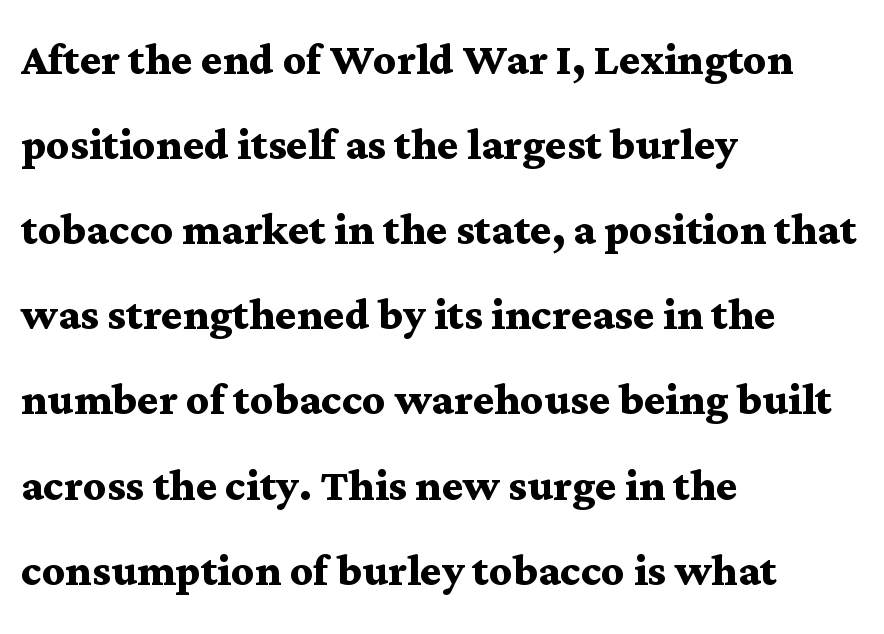
Q: Is the text bold? A: Yes.
Q: Is the text italic (slanted)? A: No, it is upright.
Q: Is the typeface a serif or a sans-serif typeface? A: Serif.
Q: Is the text underlined? A: No.
Q: How is the paragraph aligned? A: Left-aligned.
Q: Is the spacing between letters normal or unusually wide? A: Normal.
Q: Is the spacing between lines tight, normal or loose? A: Normal.
Q: Width (condensed, normal, or wide)? A: Wide.
Q: Stroke contrast? A: Medium.
Q: x-height? A: Medium.
Q: Monospaced? A: No.
